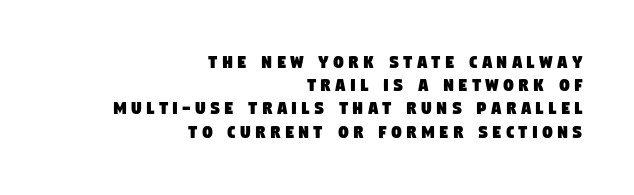
Q: Is the text underlined? A: No.
Q: How is the paragraph aligned? A: Right-aligned.
Q: Is the spacing between letters normal or unusually wide? A: Unusually wide.
